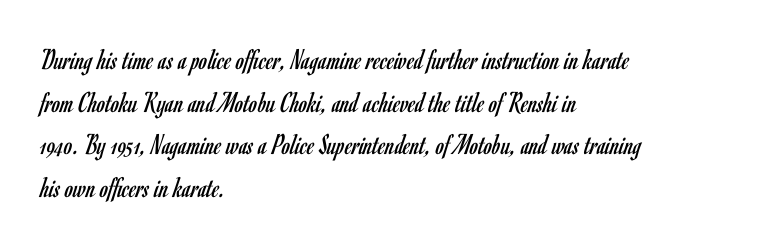
{"serif": "no", "bold": "no", "weight": "regular", "width": "condensed", "stroke_contrast": "low", "x_height": "small", "monospaced": "no", "underline": "no", "align": "left", "line_spacing": "normal", "line_spacing_ratio": 1.42, "letter_spacing": "normal", "letter_spacing_em": 0.0, "glyph_px": 30}
